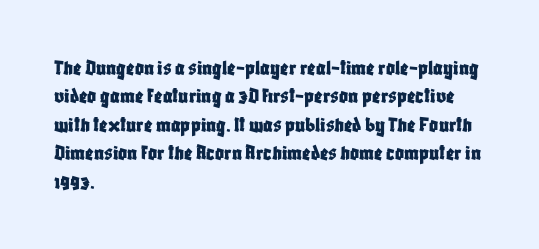
Q: Is the text italic (slanted)? A: No, it is upright.
Q: Is the text underlined? A: No.
Q: How is the paragraph aligned? A: Left-aligned.
Q: Is the spacing between letters normal or unusually wide? A: Normal.
Q: Is the spacing between lines tight, normal or loose? A: Normal.
